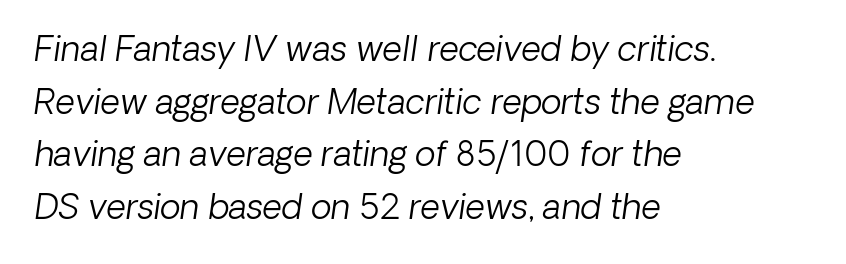
Q: Is the text bold? A: No.
Q: Is the typeface a serif or a sans-serif typeface? A: Sans-serif.
Q: Is the text underlined? A: No.
Q: How is the paragraph aligned? A: Left-aligned.
Q: Is the spacing between letters normal or unusually wide? A: Normal.
Q: Is the spacing between lines tight, normal or loose? A: Normal.
Q: Width (condensed, normal, or wide)? A: Normal.
Q: Stroke contrast? A: Low.
Q: x-height? A: Medium.
Q: Monospaced? A: No.
